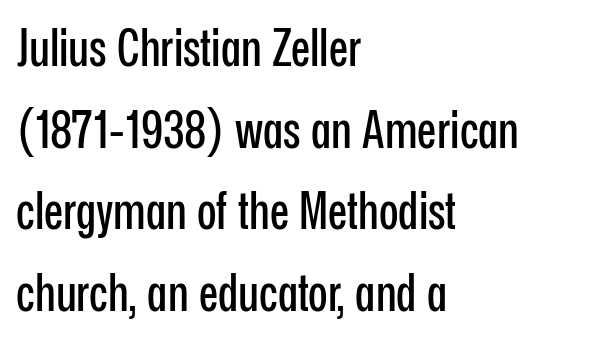
These lines are composed in type without serifs. The designer left line spacing at the default. Quick note: not italic, upright. Note the varied advance widths — an 'i' is clearly narrower than an 'm'. Descenders hang freely into open space. This rendering leaves character spacing at its baseline value.
